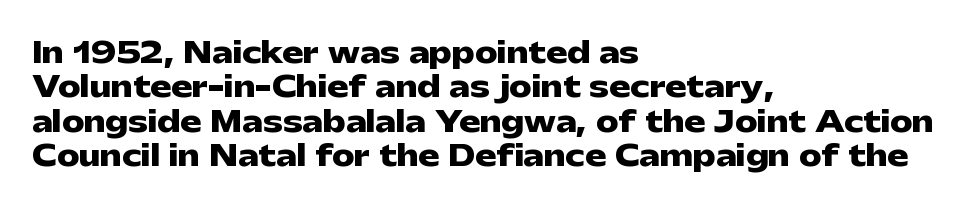
Honestly, there is no underline to notice here at all. A typesetter would call this proportional, since set widths differ per character. The font's upright variant was chosen for this text. Compared with a centered layout, this one pins lines to the left instead. The rendering uses a bold face; every stroke is thick and dark. Check where the strokes stop: nothing finishes them off — pure sans.
